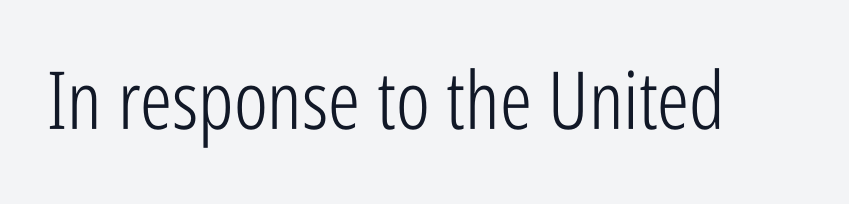
{"serif": "no", "italic": "no", "bold": "no", "weight": "light", "width": "condensed", "stroke_contrast": "low", "x_height": "medium", "monospaced": "no", "underline": "no", "letter_spacing": "normal", "letter_spacing_em": 0.0, "glyph_px": 80}
